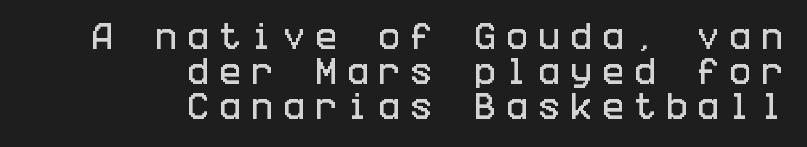
{"serif": "no", "italic": "no", "width": "condensed", "stroke_contrast": "low", "x_height": "large", "underline": "no", "align": "right", "line_spacing_ratio": 1.2, "letter_spacing": "wide", "letter_spacing_em": 0.35, "glyph_px": 29}
